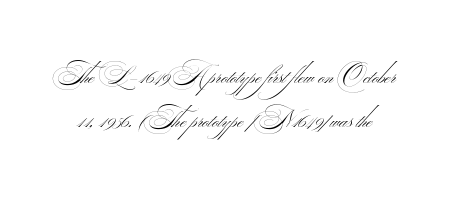
The image shows 26 px text type; set normal line spacing (1.7x), normal letter spacing, not underlined.
